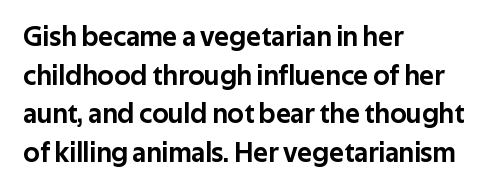
The image shows 28 px sans-serif type, upright; set left-aligned, normal line spacing (1.38x), normal letter spacing, not underlined; low stroke contrast and a medium x-height.
